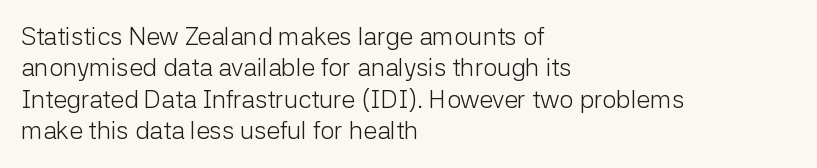
No letter is thick-stroked: the sample isn't bold. This is roman type, the default non-slanted kind. One glance says typical: line gaps are just what's usual. Plain, unruled lines of type. This sample is left-justified, so line endings fall wherever the words run out.
